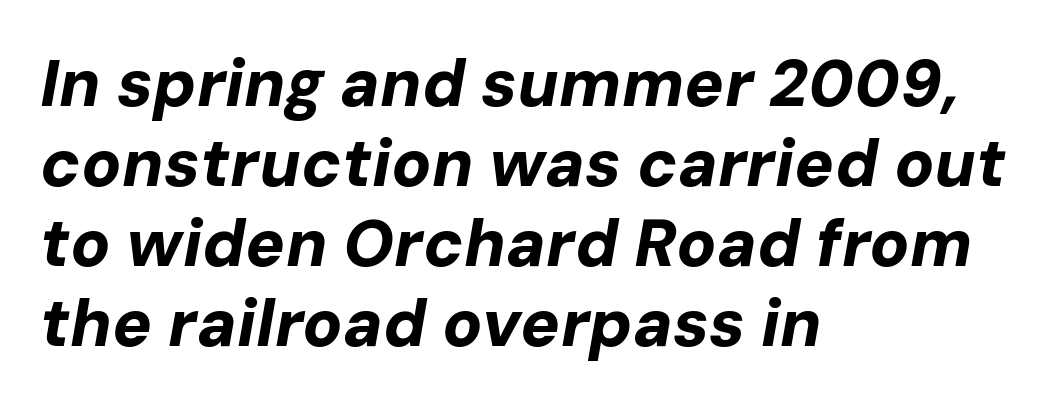
{"italic": "yes", "lean": "right", "slant_degrees": 10, "bold": "yes", "weight": "bold", "width": "normal", "stroke_contrast": "low", "x_height": "medium", "monospaced": "no", "underline": "no", "align": "left", "line_spacing_ratio": 1.21, "letter_spacing": "normal", "letter_spacing_em": 0.0, "glyph_px": 66}
